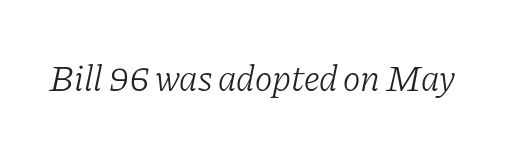
Q: Is the text bold? A: No.
Q: Is the text italic (slanted)? A: Yes, it leans right by about 11 degrees.
Q: Is the typeface a serif or a sans-serif typeface? A: Serif.
Q: Is the text underlined? A: No.
Q: Is the spacing between letters normal or unusually wide? A: Normal.
Q: Width (condensed, normal, or wide)? A: Normal.
Q: Stroke contrast? A: Low.
Q: x-height? A: Medium.
Q: Monospaced? A: No.
